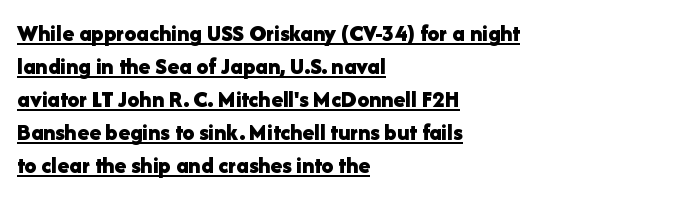
Q: Is the text bold? A: Yes.
Q: Is the text italic (slanted)? A: No, it is upright.
Q: Is the text underlined? A: Yes.
Q: How is the paragraph aligned? A: Left-aligned.
Q: Is the spacing between letters normal or unusually wide? A: Normal.
Q: Is the spacing between lines tight, normal or loose? A: Normal.
